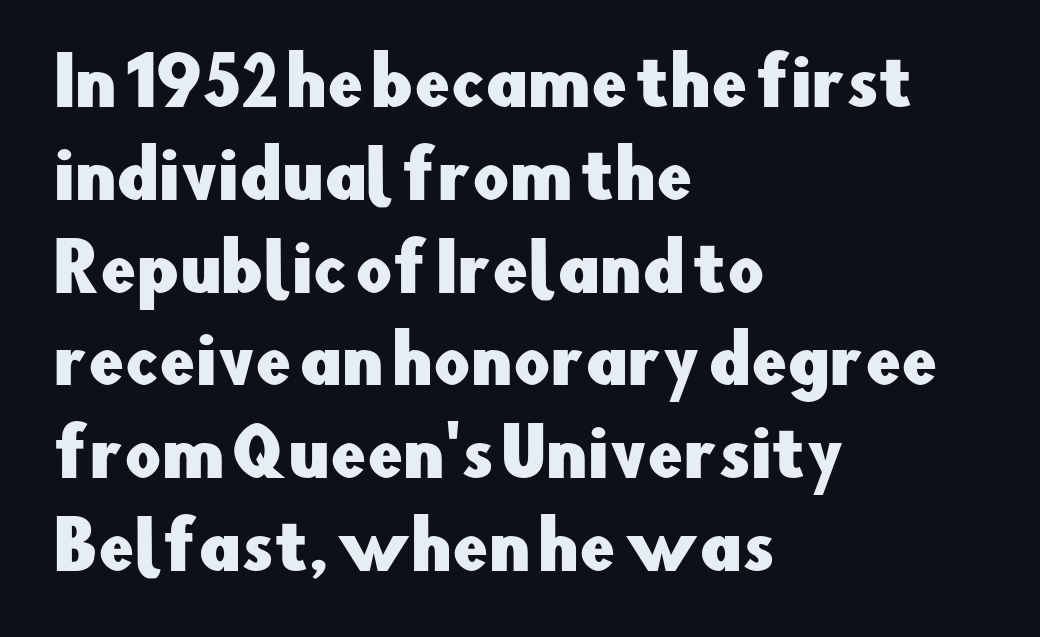
{"serif": "no", "italic": "no", "width": "normal", "stroke_contrast": "low", "x_height": "small", "monospaced": "no", "underline": "no", "align": "left", "line_spacing": "normal", "line_spacing_ratio": 1.45, "letter_spacing": "normal", "letter_spacing_em": 0.0, "glyph_px": 64}
